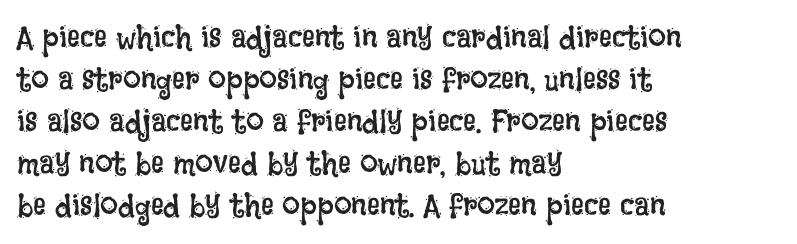
Q: Is the text bold? A: No.
Q: Is the text italic (slanted)? A: No, it is upright.
Q: Is the text underlined? A: No.
Q: How is the paragraph aligned? A: Left-aligned.
Q: Is the spacing between letters normal or unusually wide? A: Normal.
Q: Is the spacing between lines tight, normal or loose? A: Normal.
Q: Width (condensed, normal, or wide)? A: Condensed.
Q: Stroke contrast? A: Low.
Q: x-height? A: Large.
Q: Monospaced? A: No.
